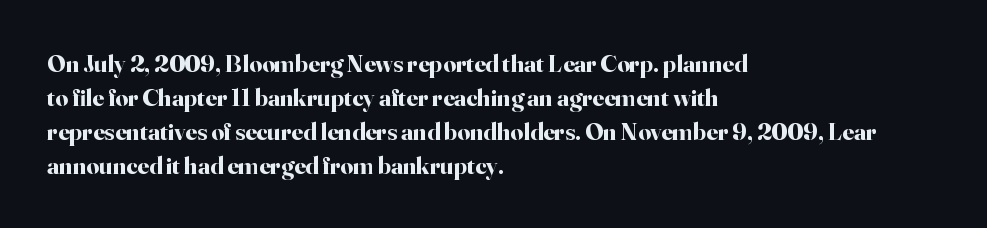
{"italic": "no", "bold": "yes", "underline": "no", "align": "left", "line_spacing": "normal", "line_spacing_ratio": 1.36, "letter_spacing": "normal", "letter_spacing_em": 0.0, "glyph_px": 25}
